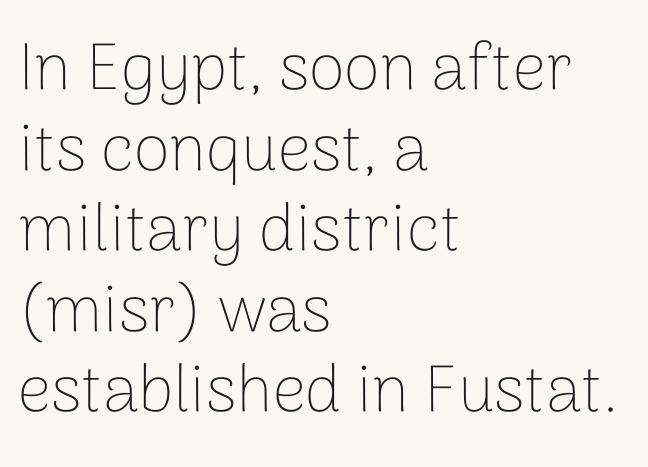
These lines are set flush left with a ragged right edge. Each letter's strokes conclude bluntly, with no projecting serifs. Is this a heavy cut? Hardly; it is regular or lighter. It's the straight-up-and-down kind of type. Honestly, the letter spacing is just normal — you wouldn't notice it.
